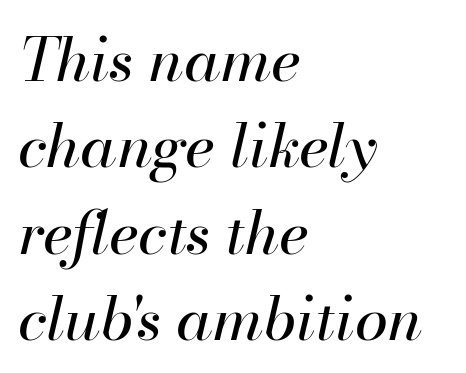
Q: Is the text bold? A: No.
Q: Is the text italic (slanted)? A: Yes, it leans right by about 13 degrees.
Q: Is the text underlined? A: No.
Q: How is the paragraph aligned? A: Left-aligned.
Q: Is the spacing between letters normal or unusually wide? A: Normal.
Q: Is the spacing between lines tight, normal or loose? A: Normal.
Q: Width (condensed, normal, or wide)? A: Normal.
Q: Stroke contrast? A: High.
Q: x-height? A: Small.
Q: Monospaced? A: No.
